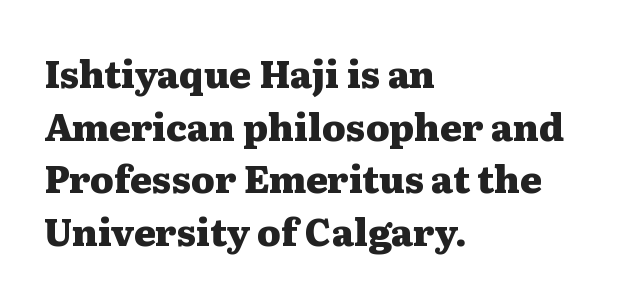
The image shows 37 px heavy, wide serif type, upright; set left-aligned, normal line spacing (1.42x), normal letter spacing, not underlined; medium stroke contrast and a medium x-height.
